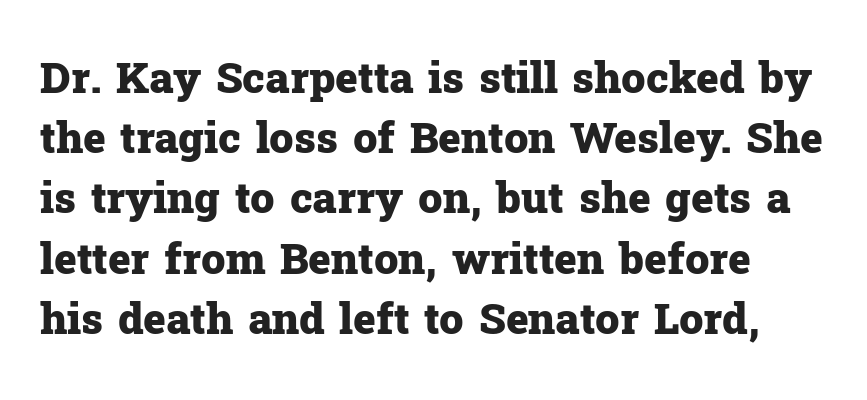
{"serif": "yes", "italic": "no", "bold": "yes", "weight": "heavy", "width": "normal", "stroke_contrast": "low", "x_height": "medium", "monospaced": "no", "underline": "no", "line_spacing": "normal", "line_spacing_ratio": 1.4, "letter_spacing": "normal", "letter_spacing_em": 0.0, "glyph_px": 43}
